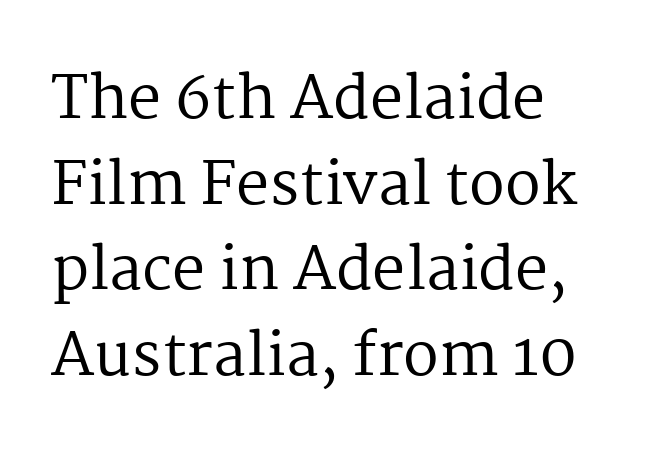
Caption: multi-line text, flush left, ragged right. Think of a printed novel: that variable character pitch is what you see here. The gaps between neighbouring characters are ordinary and unremarkable. You can tell from the footed stems that serif type was used.
